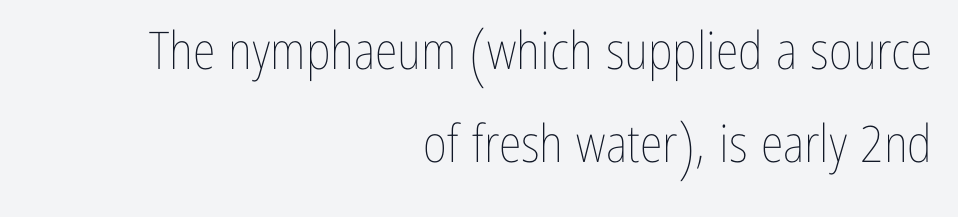
Inter-character spacing is left at the font's built-in metrics. Decoration check: the copy has no underline. The characters are drawn with everyday or finer stroke widths. Note the varied advance widths — an 'i' is clearly narrower than an 'm'.
